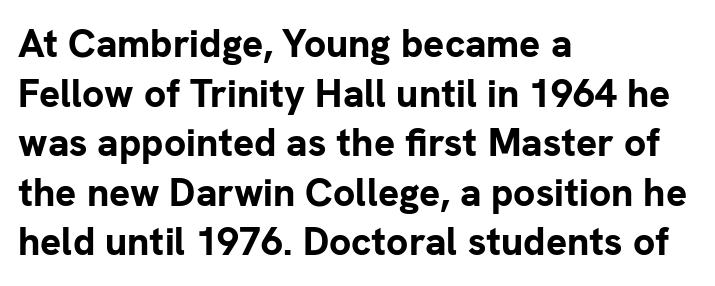
Q: Is the text bold? A: Yes.
Q: Is the text italic (slanted)? A: No, it is upright.
Q: Is the typeface a serif or a sans-serif typeface? A: Sans-serif.
Q: Is the text underlined? A: No.
Q: How is the paragraph aligned? A: Left-aligned.
Q: Is the spacing between letters normal or unusually wide? A: Normal.
Q: Is the spacing between lines tight, normal or loose? A: Normal.
Q: Width (condensed, normal, or wide)? A: Normal.
Q: Stroke contrast? A: Low.
Q: x-height? A: Medium.
Q: Monospaced? A: No.
